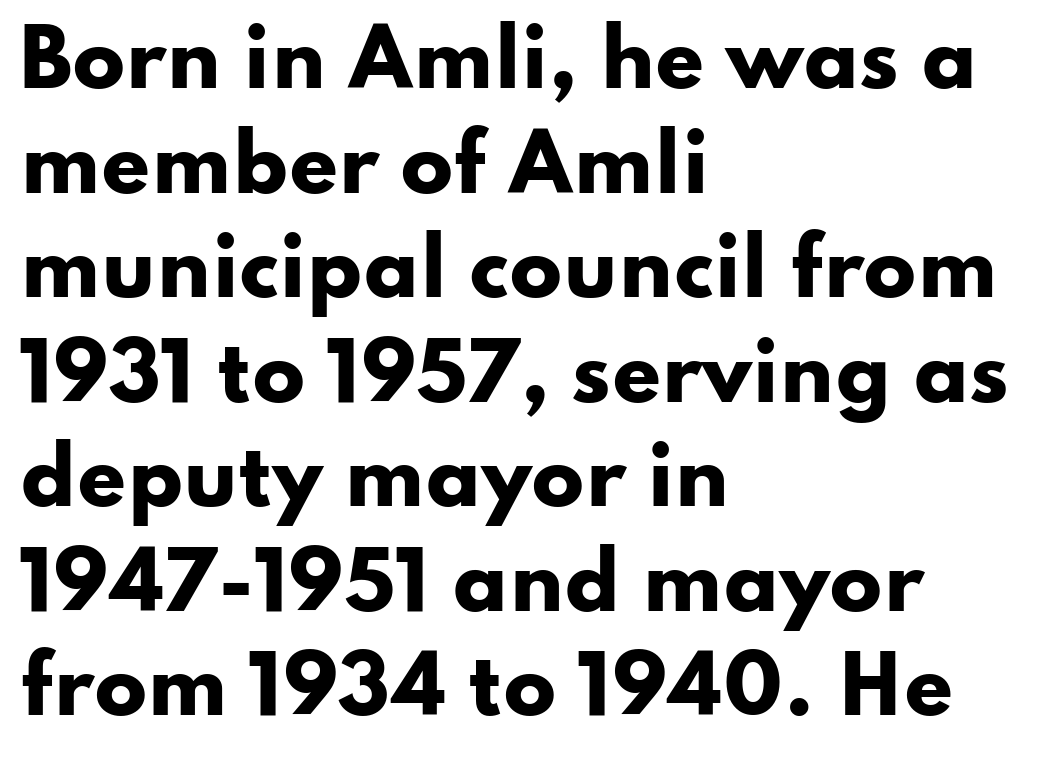
{"serif": "no", "italic": "no", "bold": "yes", "weight": "heavy", "width": "wide", "stroke_contrast": "low", "x_height": "small", "monospaced": "no", "underline": "no", "align": "left", "line_spacing": "normal", "line_spacing_ratio": 1.34, "letter_spacing": "normal", "letter_spacing_em": 0.0, "glyph_px": 78}
